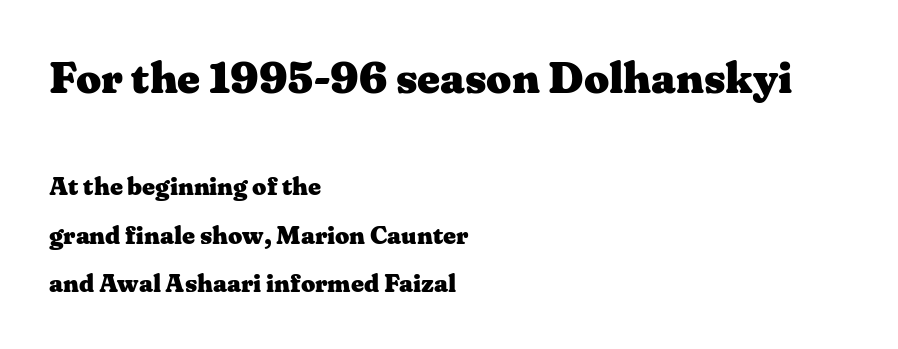
The image shows 44 px heavy, wide serif type, upright; set left-aligned, loose line spacing (1.95x), normal letter spacing, not underlined; the first (top) block is 1.76x larger; medium stroke contrast and a medium x-height.
